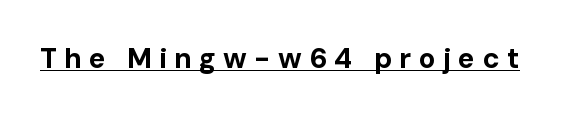
Q: Is the text bold? A: Yes.
Q: Is the text italic (slanted)? A: No, it is upright.
Q: Is the typeface a serif or a sans-serif typeface? A: Sans-serif.
Q: Is the text underlined? A: Yes.
Q: Is the spacing between letters normal or unusually wide? A: Unusually wide.
Q: Width (condensed, normal, or wide)? A: Normal.
Q: Stroke contrast? A: Low.
Q: x-height? A: Medium.
Q: Monospaced? A: No.
